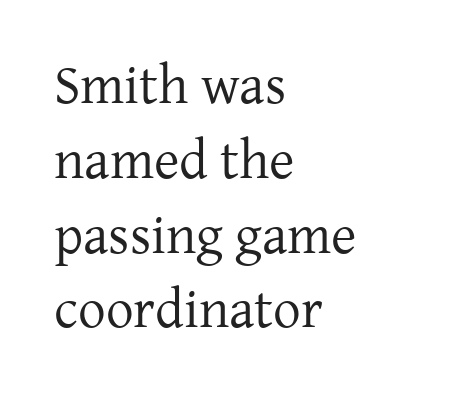
{"serif": "yes", "italic": "no", "bold": "no", "weight": "regular", "width": "normal", "stroke_contrast": "low", "x_height": "medium", "monospaced": "no", "underline": "no", "align": "left", "line_spacing": "normal", "line_spacing_ratio": 1.36, "letter_spacing": "normal", "letter_spacing_em": 0.0, "glyph_px": 55}
